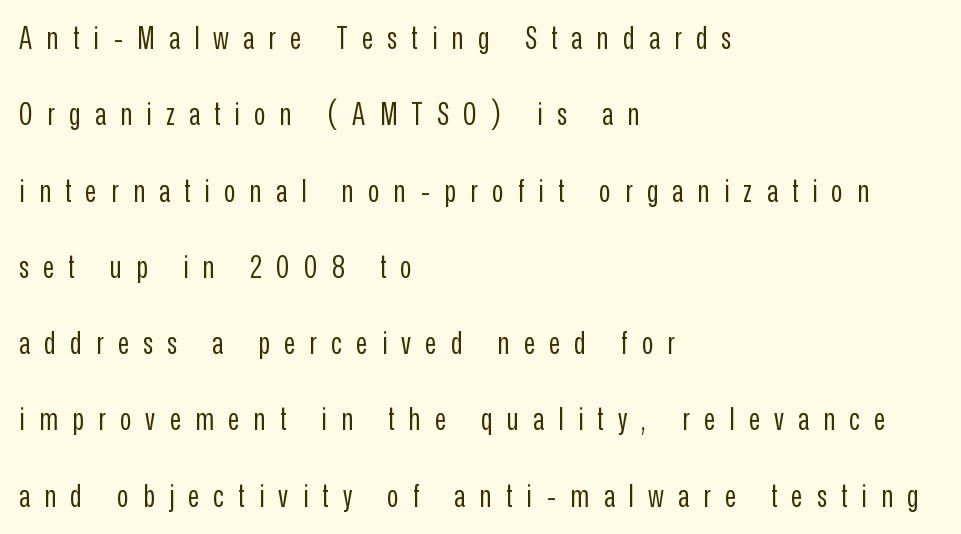
{"serif": "no", "italic": "no", "bold": "no", "weight": "regular", "width": "condensed", "stroke_contrast": "low", "x_height": "medium", "monospaced": "no", "underline": "no", "align": "left", "line_spacing": "loose", "line_spacing_ratio": 2.46, "letter_spacing": "wide", "letter_spacing_em": 0.46, "glyph_px": 31}
